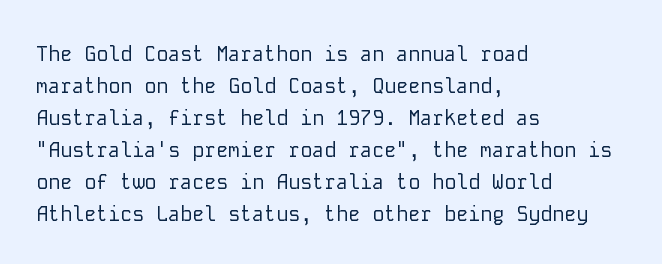
Caption: standard tracking, unaltered. The line-height multiplier appears to be the usual default. Type without underlining. This sample uses an upright cut, with every glyph sitting square on the baseline. This rendering uses left alignment, leaving the right contour irregular. The characters are drawn with everyday or finer stroke widths.
